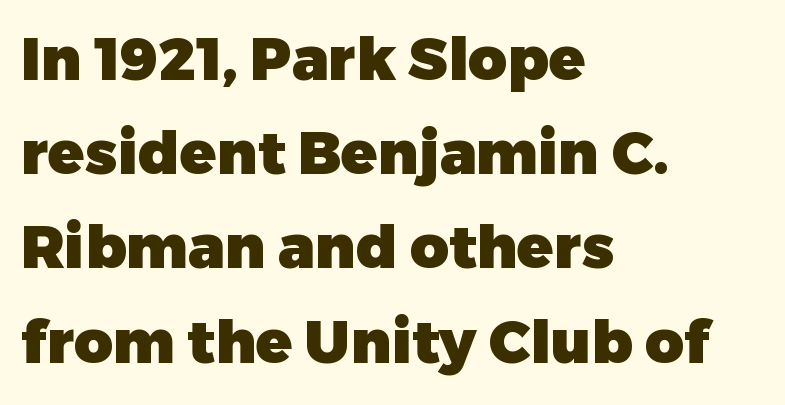
{"serif": "no", "italic": "no", "bold": "yes", "weight": "heavy", "width": "normal", "stroke_contrast": "low", "x_height": "medium", "monospaced": "no", "underline": "no", "align": "left", "line_spacing": "normal", "line_spacing_ratio": 1.57, "letter_spacing": "normal", "letter_spacing_em": 0.0, "glyph_px": 60}
